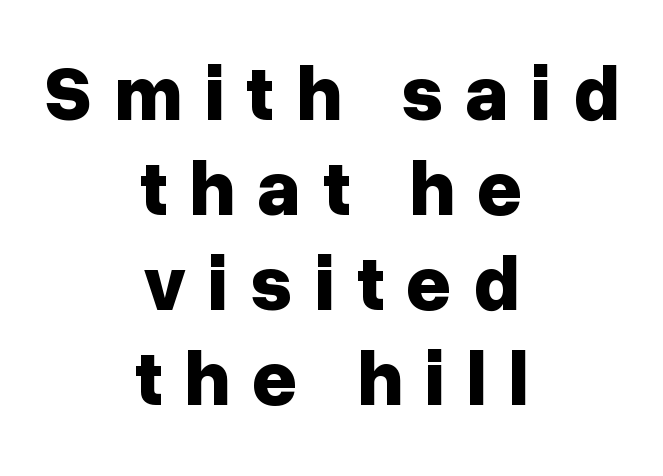
The image shows 78 px bold sans-serif type, upright; set centered, line spacing 1.22x, unusually wide letter spacing (+0.28 em), not underlined; low stroke contrast and a medium x-height.
